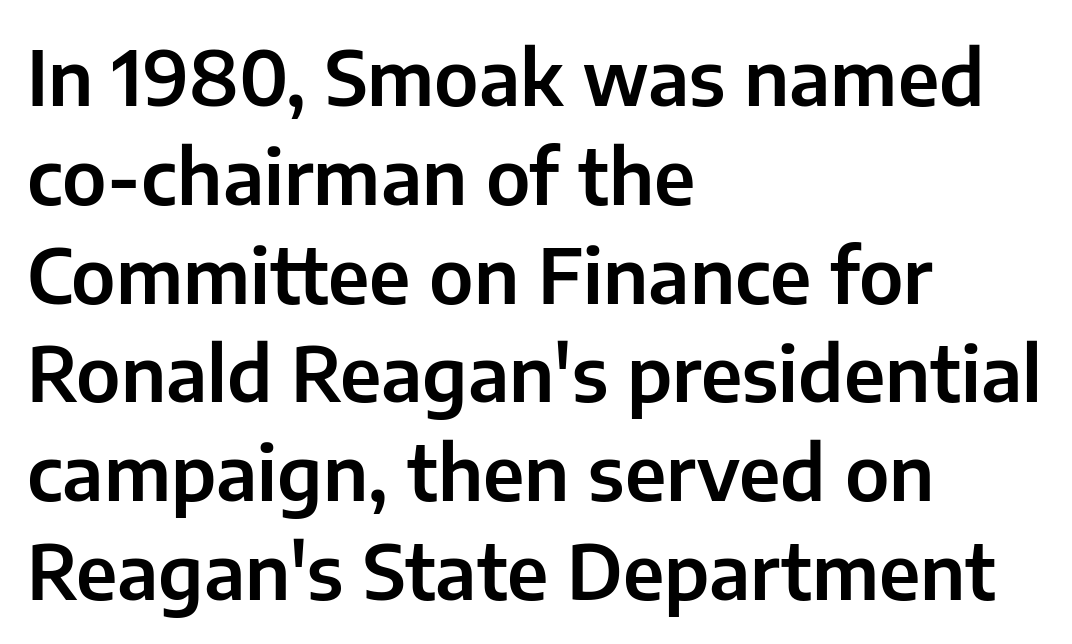
Underlining? Definitely not there. Letter spacing: default. Whoever set this chose a conventional vertical rhythm. Are there feet on the stems? There aren't — it's a sans. Characters remain perfectly vertical along every line.
